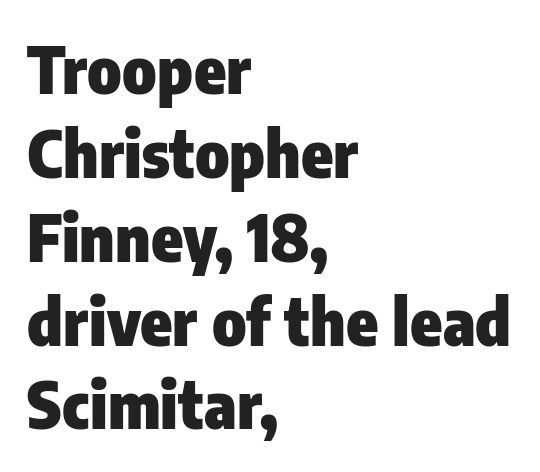
{"serif": "no", "italic": "no", "bold": "yes", "weight": "heavy", "width": "condensed", "stroke_contrast": "low", "x_height": "medium", "monospaced": "no", "underline": "no", "align": "left", "line_spacing": "normal", "line_spacing_ratio": 1.29, "letter_spacing": "normal", "letter_spacing_em": 0.0, "glyph_px": 65}
